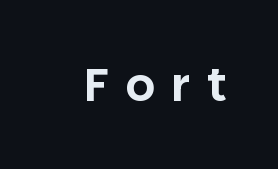
{"serif": "no", "italic": "no", "width": "normal", "stroke_contrast": "low", "x_height": "large", "monospaced": "no", "underline": "no", "letter_spacing": "wide", "letter_spacing_em": 0.35, "glyph_px": 47}
